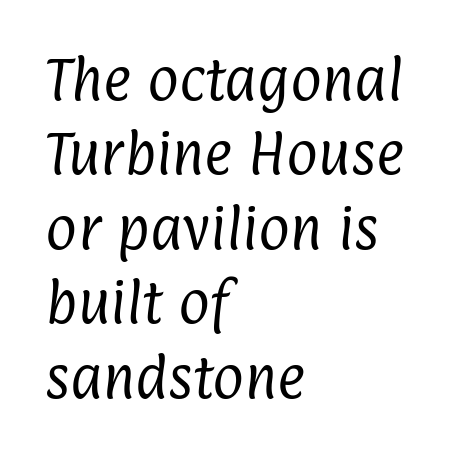
The image shows 48 px regular-weight, condensed sans-serif type; set left-aligned, normal line spacing (1.55x), normal letter spacing, not underlined; low stroke contrast and a medium x-height.
